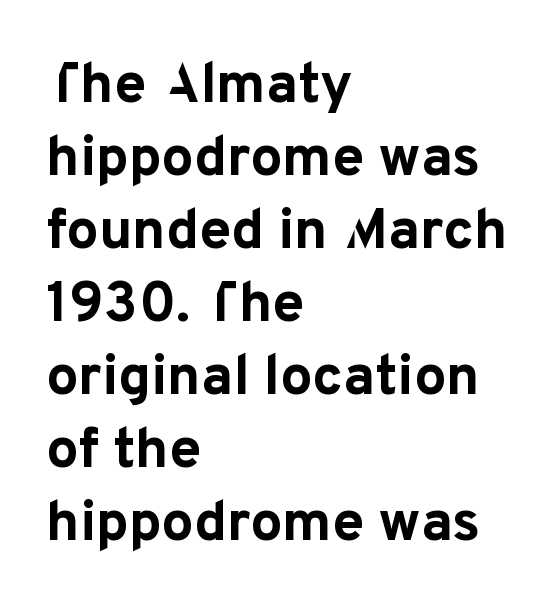
The image shows 57 px bold sans-serif type, upright; set left-aligned, normal line spacing (1.28x), normal letter spacing, not underlined; low stroke contrast and a medium x-height.
